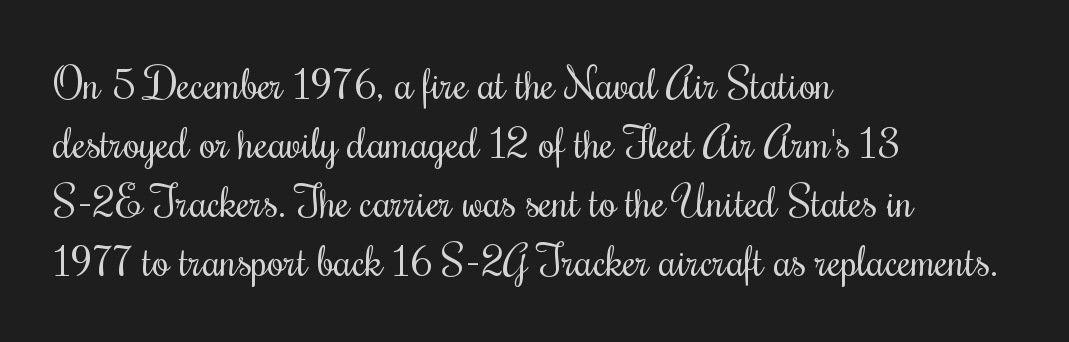
The face used here is proportionally spaced, like ordinary book or web type. The space beneath each line is pristine and unruled. Look at the tracking — it's just the regular setting, nothing added. The type family on display is of the serif kind.
